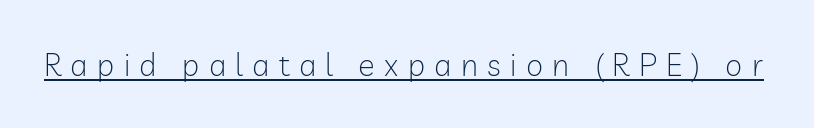
Stroke terminals: plain, sans-serif. The letters stand upright; this is a roman face. Display-style spreading of the glyphs; the letterfit is very open. Spacing verdict: proportional, widths tailored to each character. Caption: lettering with a line underneath. Caption: face not bold, strokes unweighted.
